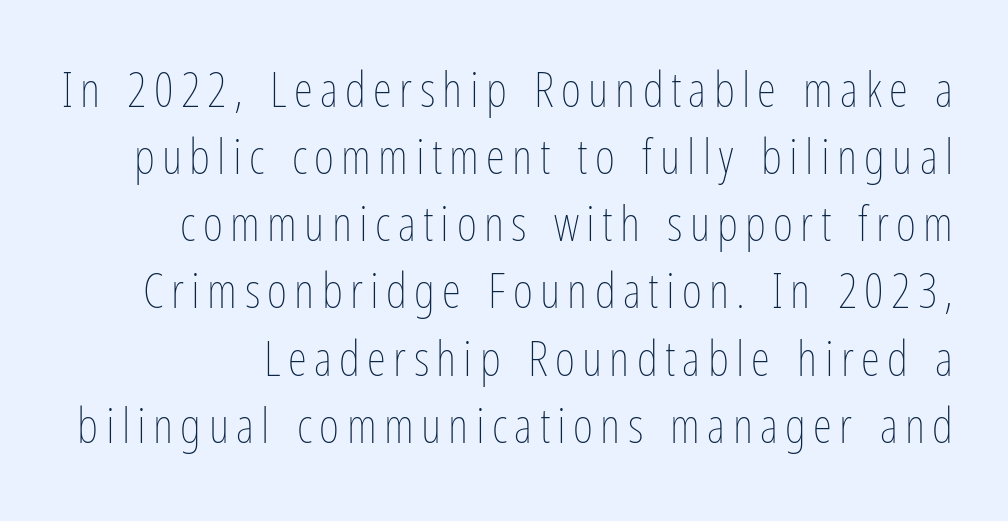
The weight would be labelled regular, book, light, or lighter still. This block has exactly the height ordinary leading produces. A bare baseline throughout the passage. This is roman type, the default non-slanted kind. Looks like regular typesetting: each glyph gets only the width it needs.
